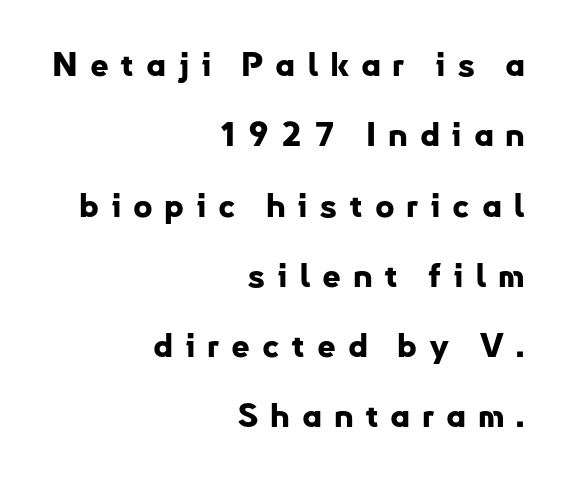
{"serif": "no", "italic": "no", "bold": "yes", "weight": "bold", "width": "normal", "stroke_contrast": "low", "x_height": "small", "monospaced": "no", "underline": "no", "align": "right", "line_spacing": "loose", "line_spacing_ratio": 2.13, "letter_spacing": "wide", "letter_spacing_em": 0.35, "glyph_px": 33}
